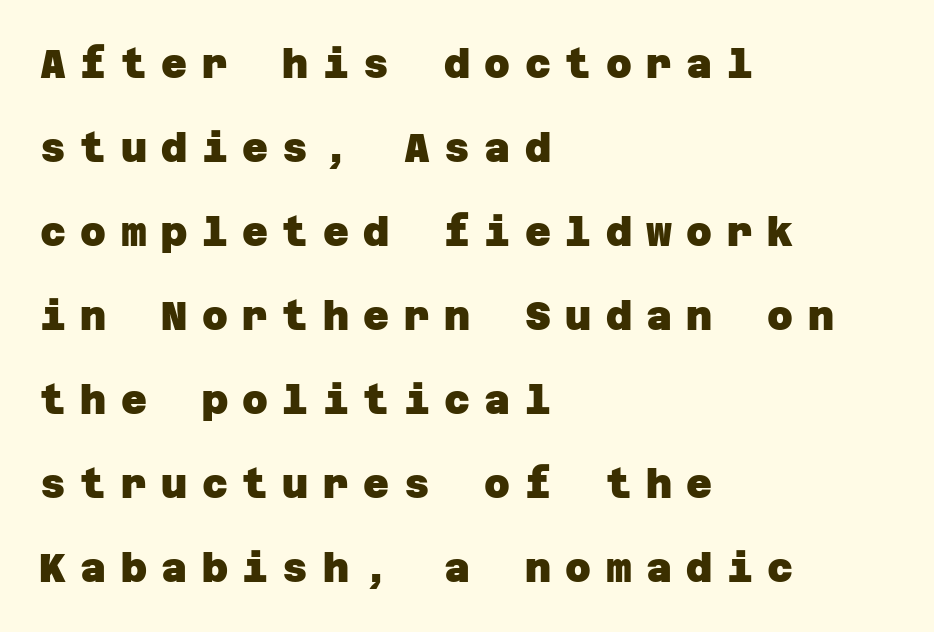
Q: Is the text bold? A: Yes.
Q: Is the typeface a serif or a sans-serif typeface? A: Sans-serif.
Q: Is the text underlined? A: No.
Q: How is the paragraph aligned? A: Left-aligned.
Q: Is the spacing between letters normal or unusually wide? A: Unusually wide.
Q: Is the spacing between lines tight, normal or loose? A: Loose.
Q: Width (condensed, normal, or wide)? A: Normal.
Q: Stroke contrast? A: Low.
Q: x-height? A: Large.
